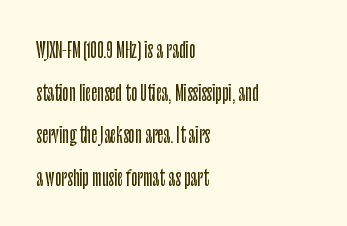
{"italic": "no", "underline": "no", "align": "left", "line_spacing": "loose", "line_spacing_ratio": 2.03, "letter_spacing": "normal", "letter_spacing_em": 0.0, "glyph_px": 21}
